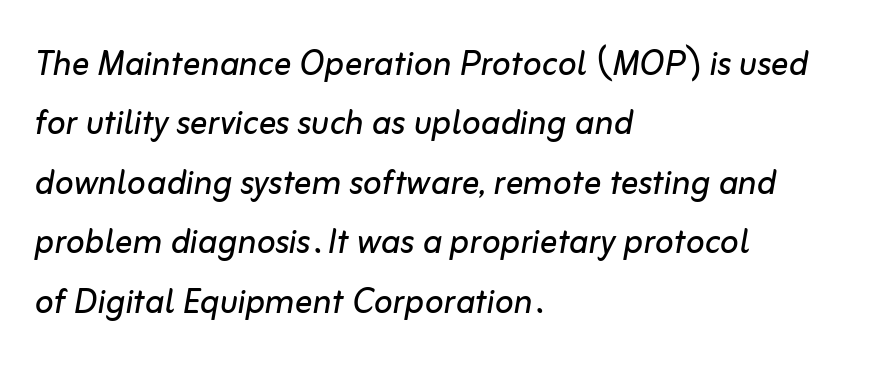
{"italic": "yes", "lean": "right", "slant_degrees": 10, "bold": "no", "weight": "regular", "width": "normal", "stroke_contrast": "low", "x_height": "medium", "monospaced": "no", "underline": "no", "align": "left", "line_spacing": "normal", "line_spacing_ratio": 1.35, "letter_spacing": "normal", "letter_spacing_em": 0.0, "glyph_px": 44}
